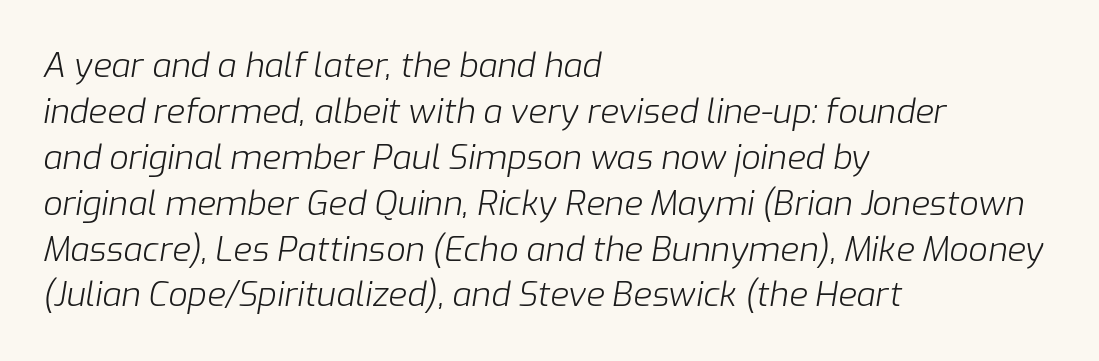
{"italic": "yes", "lean": "right", "slant_degrees": 9, "bold": "no", "weight": "light", "width": "normal", "stroke_contrast": "low", "x_height": "medium", "monospaced": "no", "underline": "no", "align": "left", "line_spacing": "normal", "line_spacing_ratio": 1.35, "letter_spacing": "normal", "letter_spacing_em": 0.0, "glyph_px": 34}
